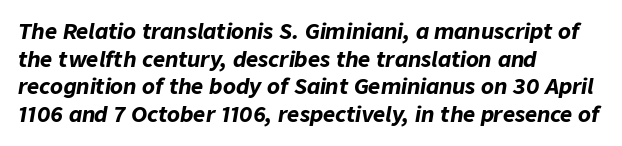
The image shows 21 px bold type, italic (leaning right); set left-aligned, normal line spacing (1.31x), normal letter spacing, not underlined.
